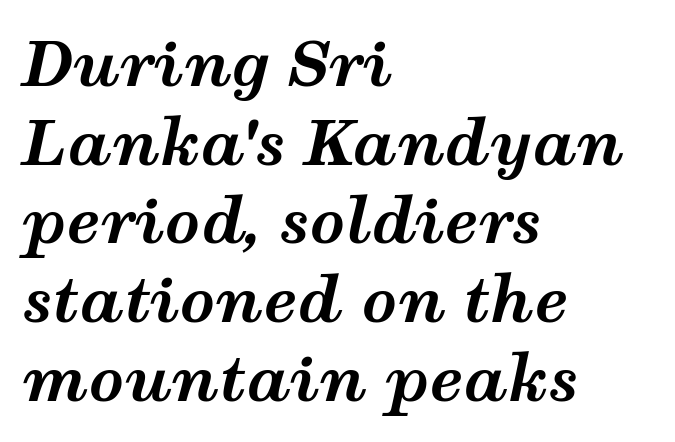
The image shows 62 px bold, wide type, italic (leaning right); set left-aligned, normal line spacing (1.27x), normal letter spacing, not underlined; medium stroke contrast and a medium x-height.
